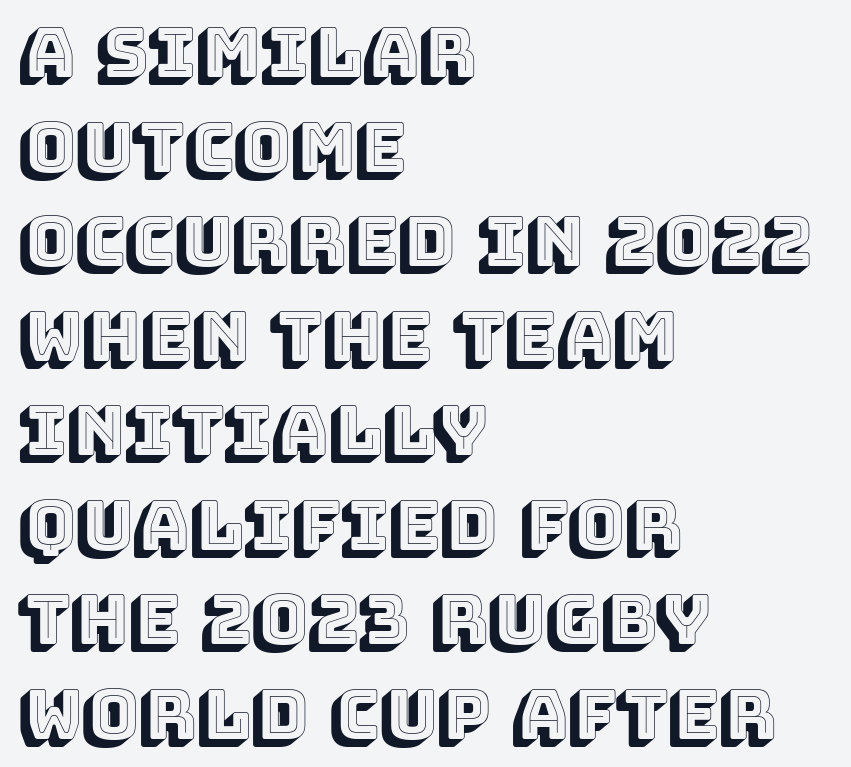
Q: Is the text italic (slanted)? A: No, it is upright.
Q: Is the text underlined? A: No.
Q: How is the paragraph aligned? A: Left-aligned.
Q: Is the spacing between letters normal or unusually wide? A: Normal.
Q: Is the spacing between lines tight, normal or loose? A: Normal.
Q: Width (condensed, normal, or wide)? A: Normal.
Q: x-height? A: Large.
Q: Monospaced? A: No.
